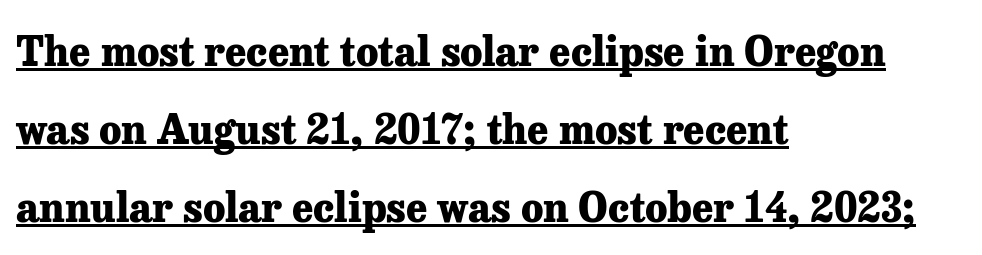
Q: Is the text bold? A: Yes.
Q: Is the text italic (slanted)? A: No, it is upright.
Q: Is the typeface a serif or a sans-serif typeface? A: Serif.
Q: Is the text underlined? A: Yes.
Q: How is the paragraph aligned? A: Left-aligned.
Q: Is the spacing between letters normal or unusually wide? A: Normal.
Q: Is the spacing between lines tight, normal or loose? A: Loose.
Q: Width (condensed, normal, or wide)? A: Normal.
Q: Stroke contrast? A: Low.
Q: x-height? A: Medium.
Q: Monospaced? A: No.
